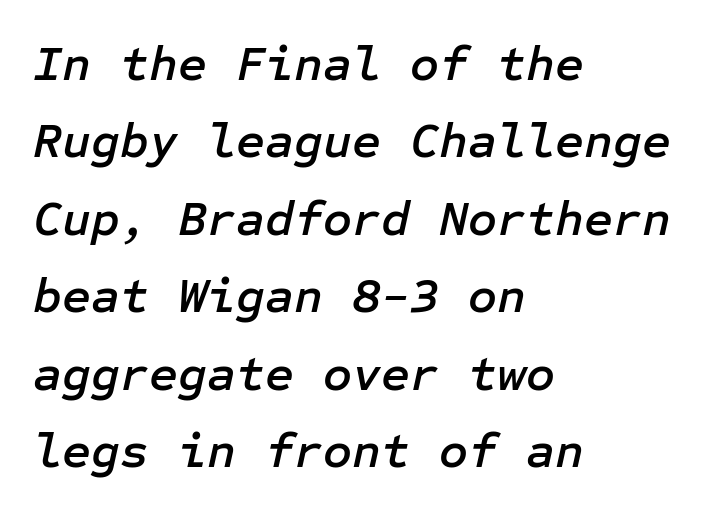
The image shows 50 px text type, italic (leaning right); set left-aligned, normal line spacing (1.55x), normal letter spacing, not underlined; low stroke contrast and a medium x-height.
